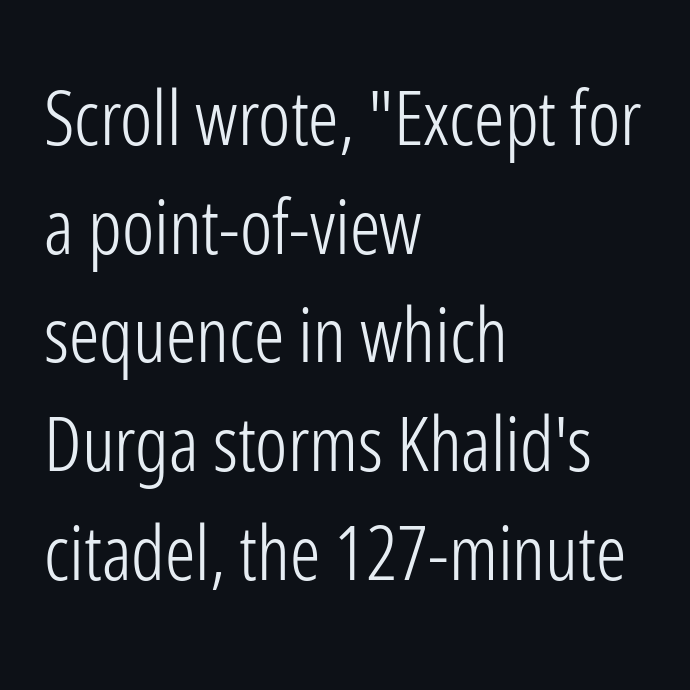
Note the varied advance widths — an 'i' is clearly narrower than an 'm'. Teacher's note: observe the even left margin — that is flush-left alignment. The font's upright variant was chosen for this text. Stems and bowls with no extra thickness — not bold. The typeface chosen for these lines omits serifs. Any mark beneath the type? The region is blank.
